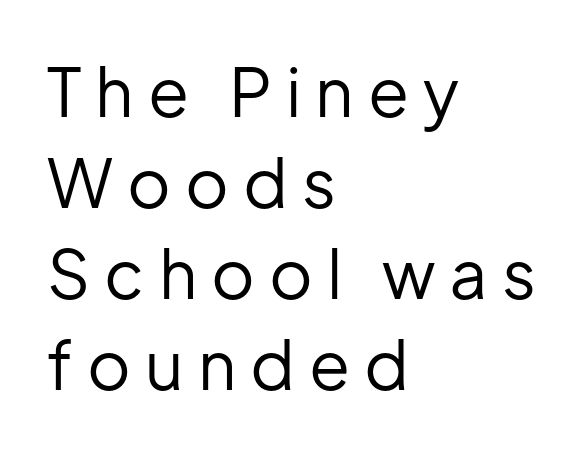
Do the letters lean? They stand straight. Has an underline been added? It has not. The typeface chosen for these lines omits serifs. Where is the straight margin? On the left.
